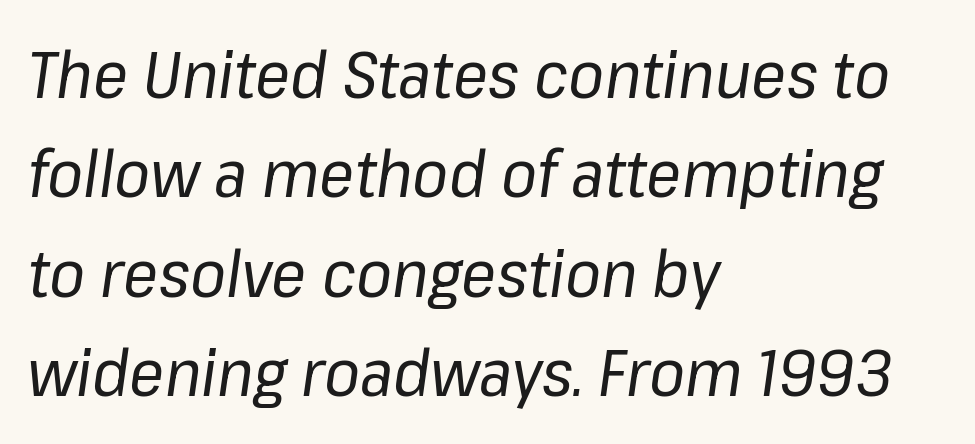
Q: Is the text bold? A: No.
Q: Is the text italic (slanted)? A: Yes, it leans right by about 8 degrees.
Q: Is the text underlined? A: No.
Q: How is the paragraph aligned? A: Left-aligned.
Q: Is the spacing between letters normal or unusually wide? A: Normal.
Q: Is the spacing between lines tight, normal or loose? A: Normal.
Q: Width (condensed, normal, or wide)? A: Normal.
Q: Stroke contrast? A: Low.
Q: x-height? A: Medium.
Q: Monospaced? A: No.
